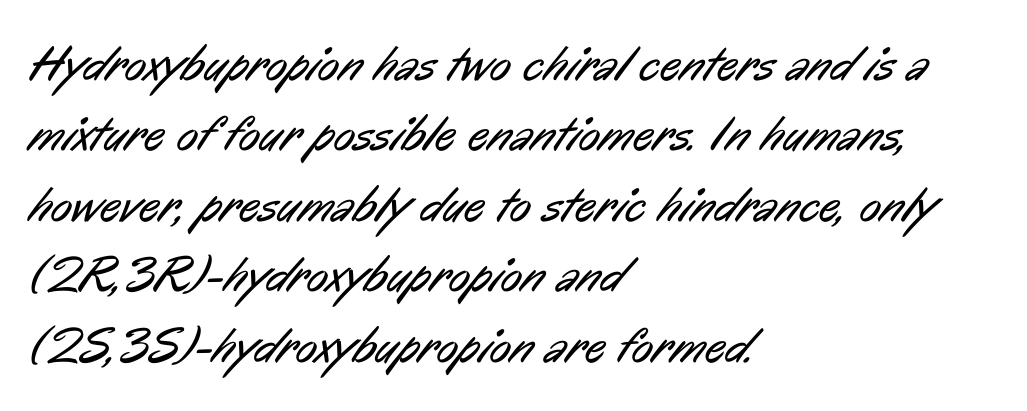
Q: Is the text bold? A: No.
Q: Is the typeface a serif or a sans-serif typeface? A: Sans-serif.
Q: Is the text underlined? A: No.
Q: How is the paragraph aligned? A: Left-aligned.
Q: Is the spacing between letters normal or unusually wide? A: Normal.
Q: Is the spacing between lines tight, normal or loose? A: Normal.
Q: Width (condensed, normal, or wide)? A: Condensed.
Q: Stroke contrast? A: Low.
Q: x-height? A: Medium.
Q: Monospaced? A: No.
